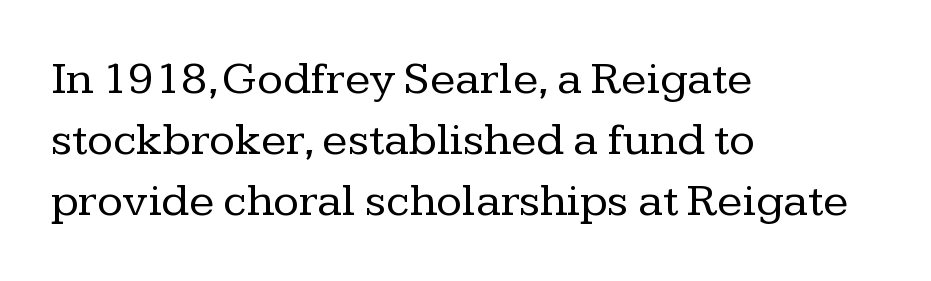
Q: Is the text bold? A: No.
Q: Is the text italic (slanted)? A: No, it is upright.
Q: Is the typeface a serif or a sans-serif typeface? A: Serif.
Q: Is the text underlined? A: No.
Q: How is the paragraph aligned? A: Left-aligned.
Q: Is the spacing between letters normal or unusually wide? A: Normal.
Q: Is the spacing between lines tight, normal or loose? A: Normal.
Q: Width (condensed, normal, or wide)? A: Normal.
Q: Stroke contrast? A: Low.
Q: x-height? A: Medium.
Q: Monospaced? A: No.
